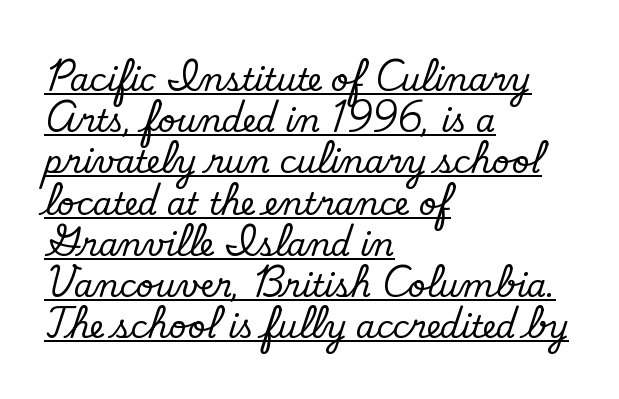
The image shows 31 px regular-weight sans-serif type; set left-aligned, normal line spacing (1.33x), normal letter spacing, underlined; low stroke contrast and a small x-height.
